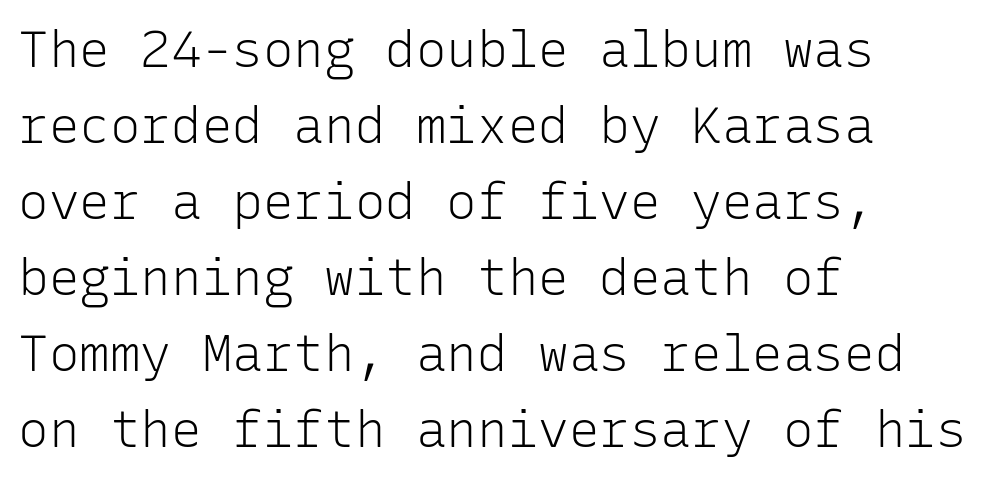
Q: Is the text bold? A: No.
Q: Is the text italic (slanted)? A: No, it is upright.
Q: Is the typeface a serif or a sans-serif typeface? A: Sans-serif.
Q: Is the text underlined? A: No.
Q: How is the paragraph aligned? A: Left-aligned.
Q: Is the spacing between letters normal or unusually wide? A: Normal.
Q: Is the spacing between lines tight, normal or loose? A: Normal.
Q: Width (condensed, normal, or wide)? A: Normal.
Q: Stroke contrast? A: Low.
Q: x-height? A: Medium.
Q: Monospaced? A: Yes.
